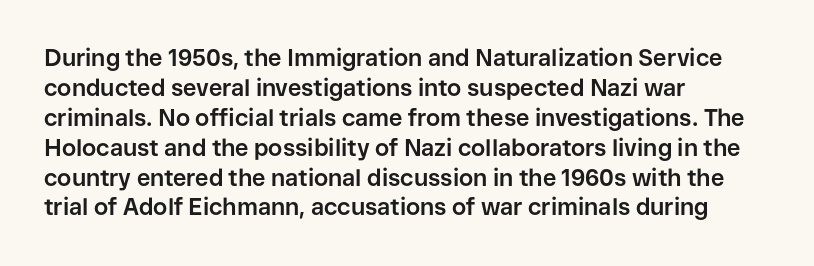
Q: Is the text bold? A: Yes.
Q: Is the text italic (slanted)? A: No, it is upright.
Q: Is the text underlined? A: No.
Q: How is the paragraph aligned? A: Left-aligned.
Q: Is the spacing between letters normal or unusually wide? A: Normal.
Q: Is the spacing between lines tight, normal or loose? A: Normal.
